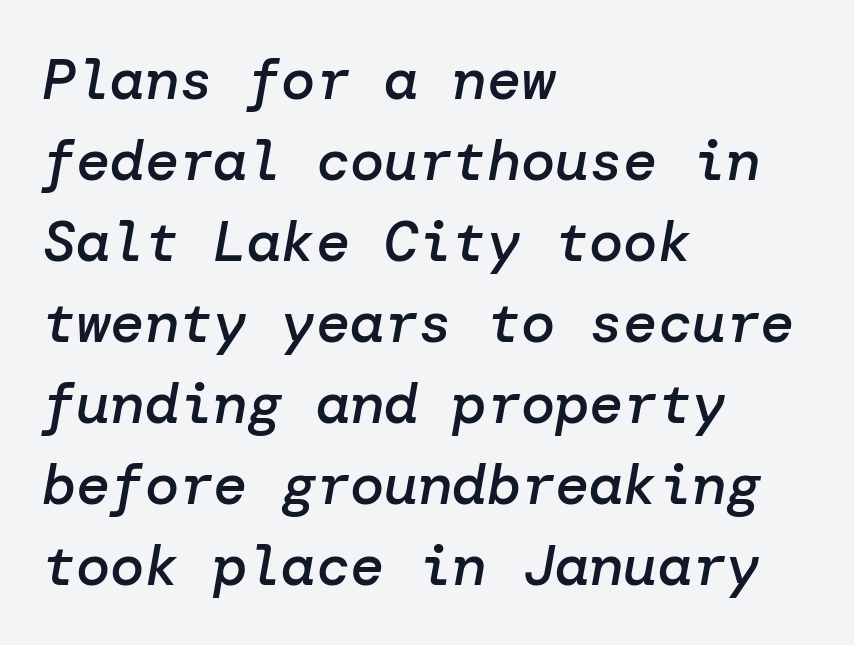
Q: Is the text bold? A: Semi-bold.
Q: Is the text italic (slanted)? A: Yes, it leans right by about 10 degrees.
Q: Is the text underlined? A: No.
Q: How is the paragraph aligned? A: Left-aligned.
Q: Is the spacing between letters normal or unusually wide? A: Normal.
Q: Is the spacing between lines tight, normal or loose? A: Normal.
Q: Width (condensed, normal, or wide)? A: Normal.
Q: Stroke contrast? A: Low.
Q: x-height? A: Medium.
